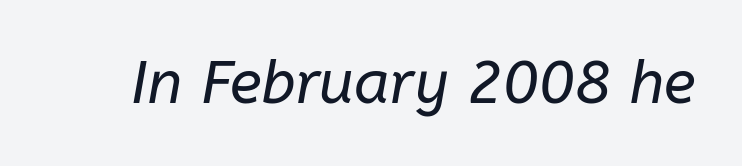
Q: Is the text bold? A: No.
Q: Is the text italic (slanted)? A: Yes, it leans right by about 10 degrees.
Q: Is the text underlined? A: No.
Q: Is the spacing between letters normal or unusually wide? A: Normal.
Q: Width (condensed, normal, or wide)? A: Normal.
Q: Stroke contrast? A: Low.
Q: x-height? A: Medium.
Q: Monospaced? A: No.
